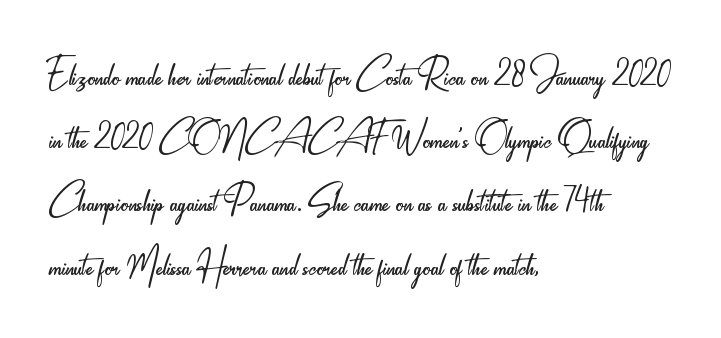
The image shows 49 px light, condensed sans-serif type; set left-aligned, normal line spacing (1.29x), normal letter spacing, not underlined; low stroke contrast and a small x-height.
